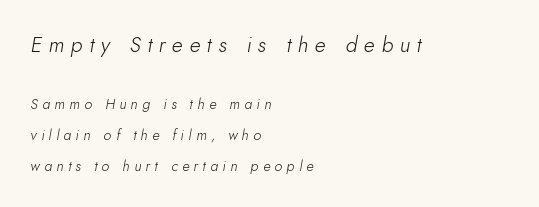
{"italic": "yes", "lean": "right", "slant_degrees": 10, "bold": "no", "underline": "no", "align": "left", "line_spacing": "loose", "line_spacing_ratio": 2.23, "letter_spacing": "wide", "letter_spacing_em": 0.32, "larger_block": "first", "size_ratio": 1.5, "glyph_px": 21}
